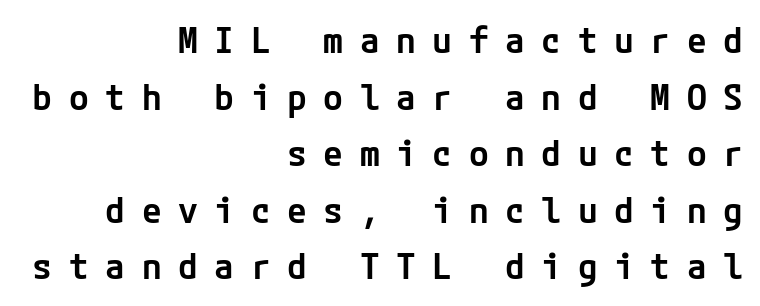
The image shows 36 px semibold sans-serif type, upright; set right-aligned, normal line spacing (1.57x), unusually wide letter spacing (+0.46 em), not underlined; low stroke contrast and a medium x-height.
